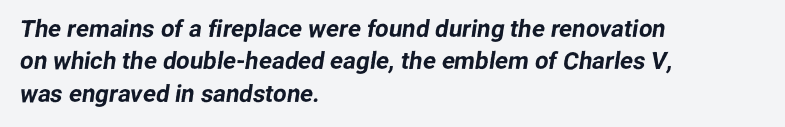
Q: Is the text underlined? A: No.
Q: How is the paragraph aligned? A: Left-aligned.
Q: Is the spacing between letters normal or unusually wide? A: Normal.
Q: Is the spacing between lines tight, normal or loose? A: Normal.
